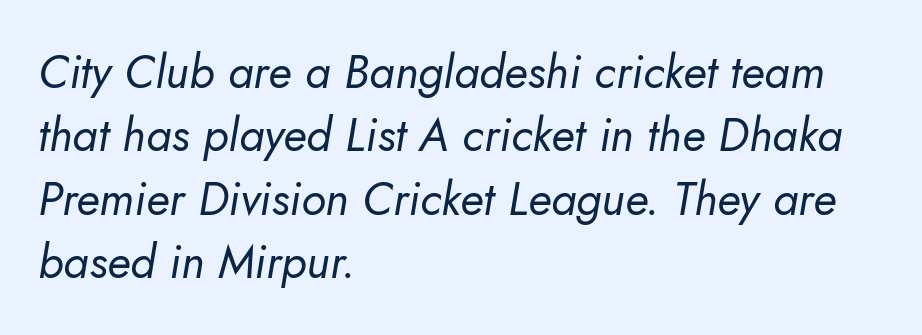
Q: Is the text bold? A: No.
Q: Is the text italic (slanted)? A: Yes, it leans right by about 10 degrees.
Q: Is the text underlined? A: No.
Q: How is the paragraph aligned? A: Left-aligned.
Q: Is the spacing between letters normal or unusually wide? A: Normal.
Q: Is the spacing between lines tight, normal or loose? A: Normal.
Q: Width (condensed, normal, or wide)? A: Normal.
Q: Stroke contrast? A: Low.
Q: x-height? A: Small.
Q: Monospaced? A: No.
